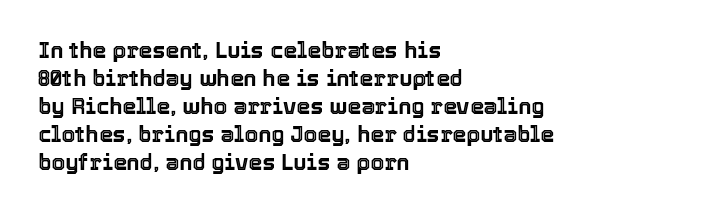
In terms of leading, this rendering sits right in the middle. Do the letters lean? They stand straight. These lines stack with their left ends in a neat column. The zone under the glyphs is completely vacant. The letters sit at their default tracking, neither squeezed nor spread.
